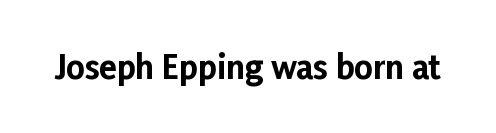
Do the characters align in a grid? No, the font is proportional. The strokes are fattened all the way to bold. The specimen omits any rule beneath the text block's lines. Words appear dense and cohesive because spacing is normal.
